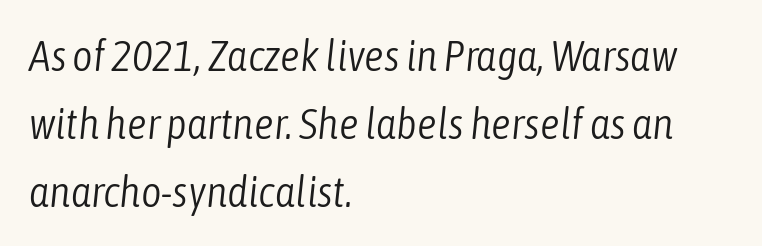
Each letter keeps its own natural width here, so spacing adapts to shape. This reads as an unemphasized weight, regular at the heaviest. Leading matches the norm, producing a regular column. A typesetter would call this zero additional tracking. A clean baseline with only descenders dipping below it. If you drew a ruler down the left edge, every line would touch it.
